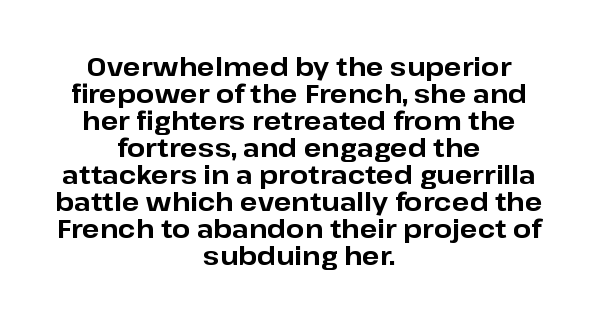
A student would call this center alignment; a typographer would say set centered. These words are printed bold, with thick strokes throughout. Notice how descenders almost collide with the ascenders below — that's tight leading. Nobody drew a line under any word here. Ordinary non-slanted type is in use. Here the glyphs are tracked normally, forming tight word shapes.
